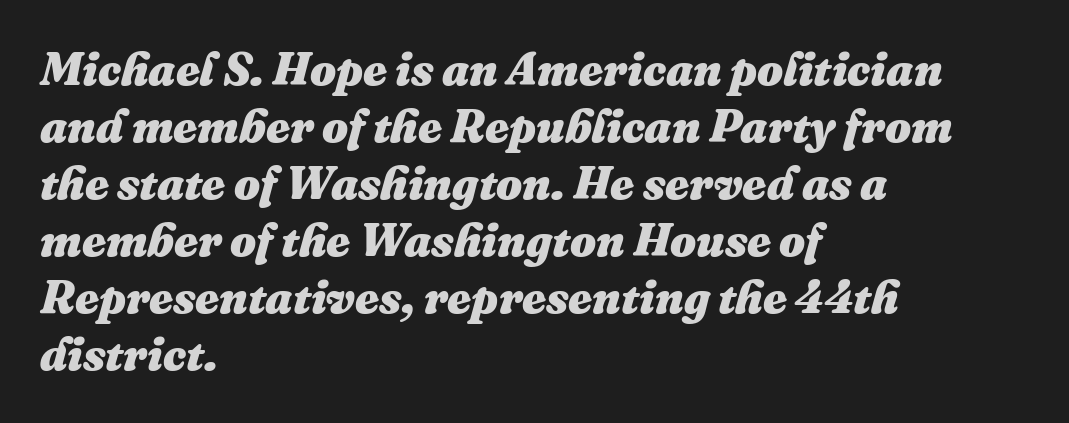
Q: Is the text bold? A: Yes.
Q: Is the text italic (slanted)? A: Yes, it leans right by about 16 degrees.
Q: Is the text underlined? A: No.
Q: How is the paragraph aligned? A: Left-aligned.
Q: Is the spacing between letters normal or unusually wide? A: Normal.
Q: Width (condensed, normal, or wide)? A: Normal.
Q: Stroke contrast? A: Medium.
Q: x-height? A: Medium.
Q: Monospaced? A: No.
